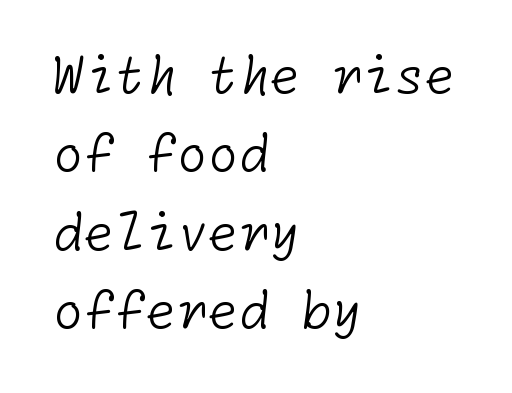
The image shows 50 px light sans-serif type; set left-aligned, normal line spacing (1.57x), normal letter spacing, not underlined; low stroke contrast and a medium x-height.
